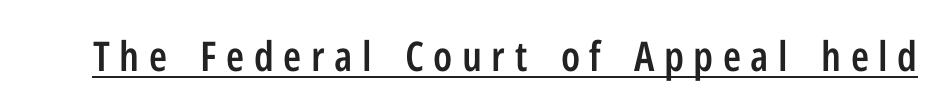
{"serif": "no", "italic": "no", "bold": "semi", "weight": "semibold", "width": "condensed", "stroke_contrast": "low", "x_height": "medium", "monospaced": "no", "underline": "yes", "letter_spacing": "wide", "letter_spacing_em": 0.23, "glyph_px": 41}
